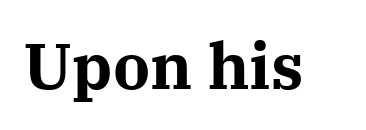
{"serif": "yes", "italic": "no", "bold": "yes", "weight": "bold", "width": "normal", "stroke_contrast": "medium", "x_height": "medium", "monospaced": "no", "underline": "no", "letter_spacing": "normal", "letter_spacing_em": 0.0, "glyph_px": 64}
